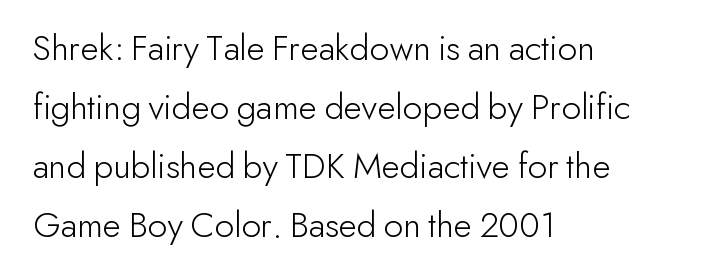
{"serif": "no", "italic": "no", "bold": "no", "weight": "light", "width": "normal", "stroke_contrast": "low", "x_height": "small", "monospaced": "no", "underline": "no", "align": "left", "line_spacing": "normal", "line_spacing_ratio": 1.55, "letter_spacing": "normal", "letter_spacing_em": 0.0, "glyph_px": 38}
